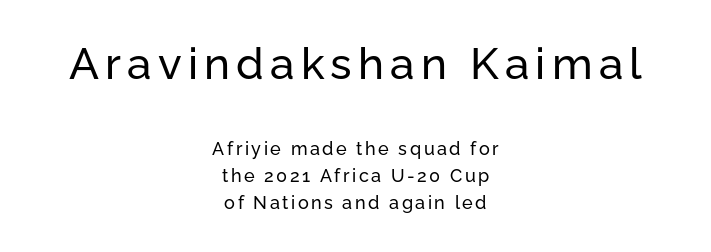
{"serif": "no", "italic": "no", "width": "normal", "stroke_contrast": "low", "x_height": "medium", "monospaced": "no", "underline": "no", "align": "center", "line_spacing": "normal", "line_spacing_ratio": 1.5, "larger_block": "first", "size_ratio": 2.44, "glyph_px": 44}
